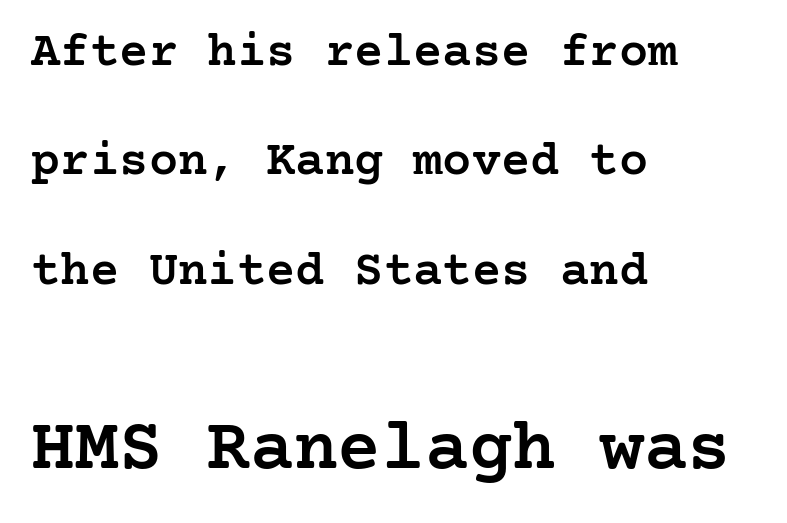
Q: Is the text bold? A: Semi-bold.
Q: Is the text italic (slanted)? A: No, it is upright.
Q: Is the typeface a serif or a sans-serif typeface? A: Serif.
Q: Is the text underlined? A: No.
Q: How is the paragraph aligned? A: Left-aligned.
Q: Is the spacing between letters normal or unusually wide? A: Normal.
Q: Is the spacing between lines tight, normal or loose? A: Loose.
Q: Which block of text is set in a larger size, the first (top) or the second (bottom)? A: The second (bottom) one.
Q: Width (condensed, normal, or wide)? A: Normal.
Q: Stroke contrast? A: Low.
Q: x-height? A: Medium.
